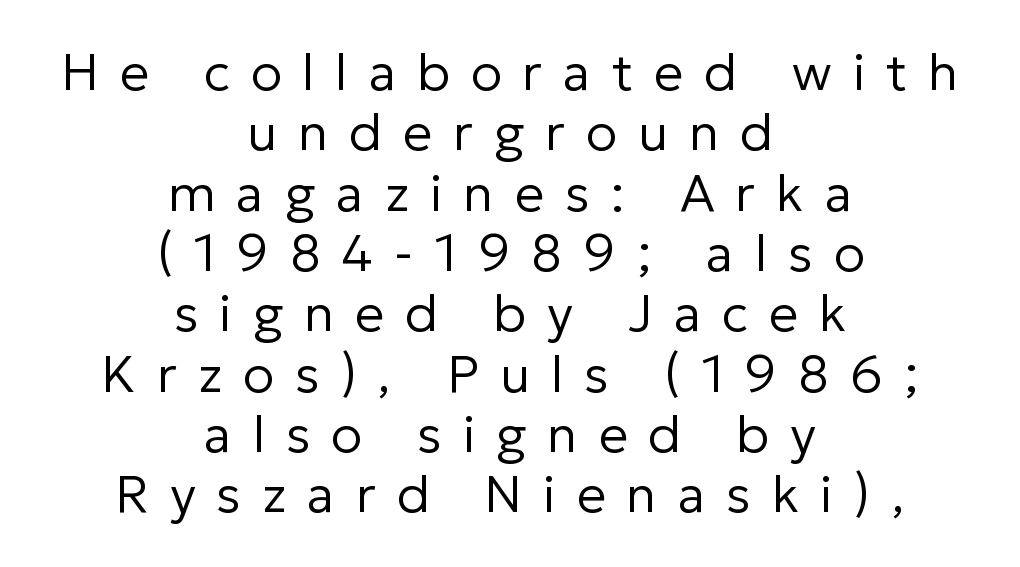
The image shows 52 px regular-weight sans-serif type, upright; set centered, line spacing 1.16x, unusually wide letter spacing (+0.4 em), not underlined; low stroke contrast and a medium x-height.
